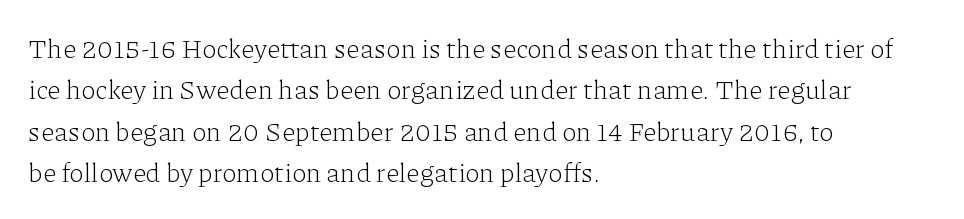
{"italic": "no", "bold": "no", "underline": "no", "align": "left", "line_spacing": "normal", "line_spacing_ratio": 1.53, "letter_spacing": "normal", "letter_spacing_em": 0.0, "glyph_px": 27}
